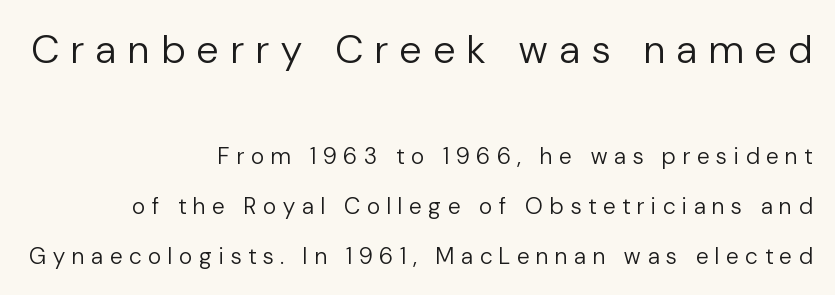
The rendering anchors every line to the right-hand side. Is this a fixed-width face? No — the glyphs have proportional, varying widths. Nothing sits at the stroke ends, so this counts as sans-serif. The horizontal fit of the characters is loose and conspicuously gappy. Of the two passages, the one on top uses the larger point size.
